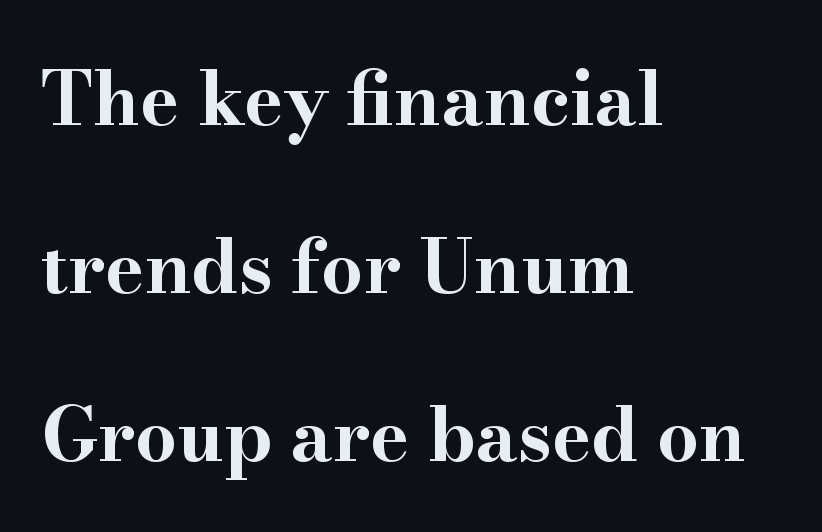
The image shows 74 px bold, wide serif type, upright; set left-aligned, loose line spacing (2.27x), normal letter spacing, not underlined; high stroke contrast and a small x-height.
